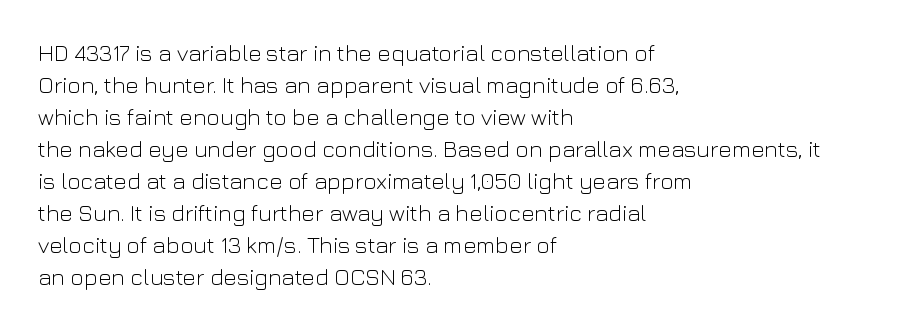
Caption: standard tracking, unaltered. Does the leading feel generous? No, just average. The lines are quadded left. Check the space under the baseline: it is left empty.
